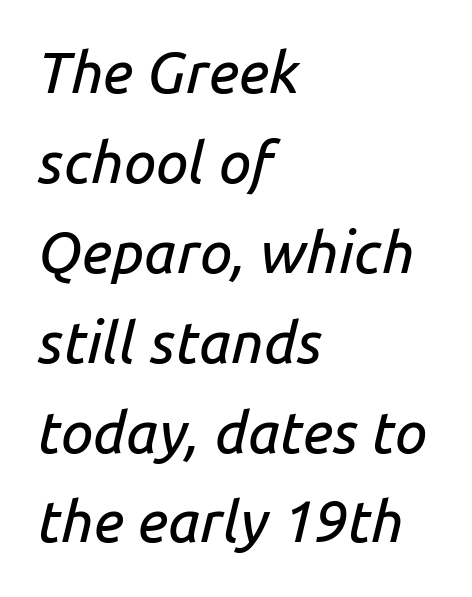
Q: Is the text italic (slanted)? A: Yes, it leans right by about 14 degrees.
Q: Is the text underlined? A: No.
Q: How is the paragraph aligned? A: Left-aligned.
Q: Is the spacing between letters normal or unusually wide? A: Normal.
Q: Is the spacing between lines tight, normal or loose? A: Normal.
Q: Width (condensed, normal, or wide)? A: Normal.
Q: Stroke contrast? A: Low.
Q: x-height? A: Medium.
Q: Monospaced? A: No.
